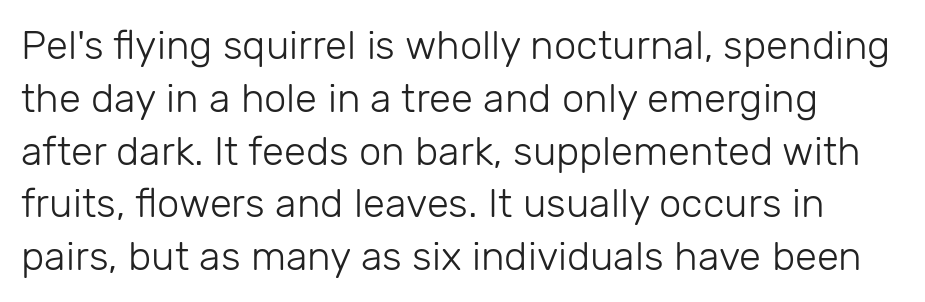
{"serif": "no", "italic": "no", "bold": "no", "weight": "light", "width": "normal", "stroke_contrast": "low", "x_height": "medium", "monospaced": "no", "underline": "no", "line_spacing": "normal", "line_spacing_ratio": 1.32, "letter_spacing": "normal", "letter_spacing_em": 0.0, "glyph_px": 40}
